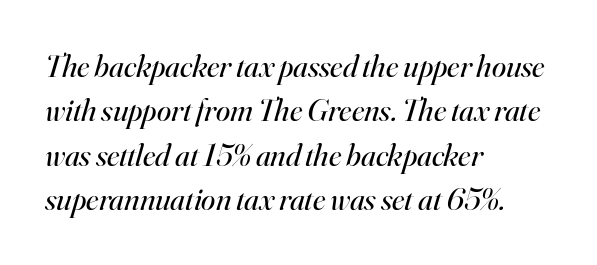
{"serif": "yes", "italic": "yes", "lean": "right", "slant_degrees": 16, "bold": "no", "weight": "regular", "width": "normal", "stroke_contrast": "high", "x_height": "small", "monospaced": "no", "underline": "no", "align": "left", "line_spacing": "normal", "line_spacing_ratio": 1.39, "letter_spacing": "normal", "letter_spacing_em": 0.0, "glyph_px": 32}
